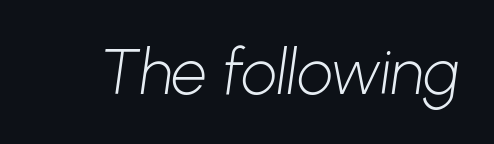
The image shows 63 px light sans-serif type; set normal letter spacing, not underlined; low stroke contrast and a medium x-height.
